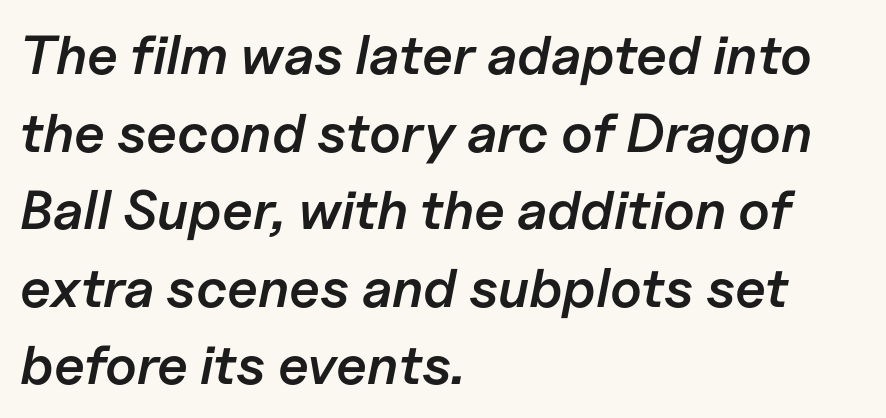
{"italic": "yes", "lean": "right", "slant_degrees": 11, "bold": "semi", "weight": "semibold", "width": "normal", "stroke_contrast": "low", "x_height": "medium", "monospaced": "no", "underline": "no", "align": "left", "line_spacing": "normal", "line_spacing_ratio": 1.41, "letter_spacing": "normal", "letter_spacing_em": 0.0, "glyph_px": 55}
